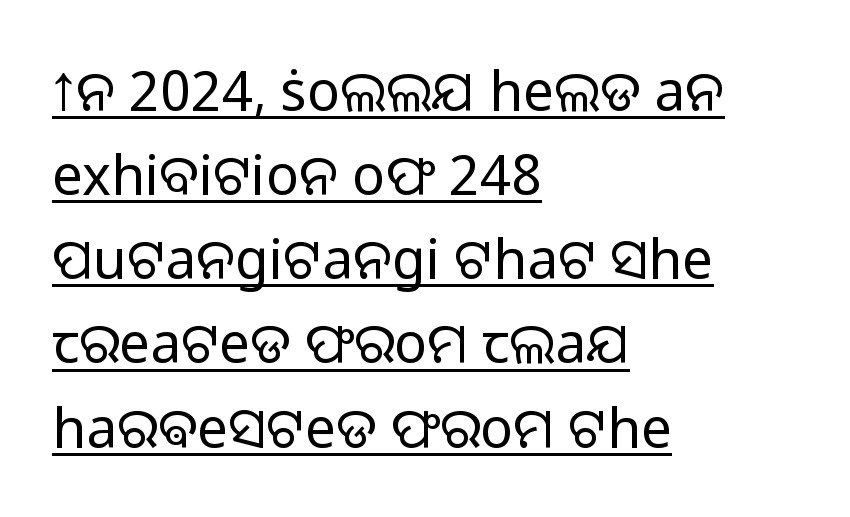
{"serif": "no", "italic": "no", "bold": "no", "weight": "light", "width": "normal", "stroke_contrast": "low", "x_height": "medium", "monospaced": "no", "underline": "yes", "align": "left", "line_spacing": "normal", "line_spacing_ratio": 1.53, "letter_spacing": "normal", "letter_spacing_em": 0.0, "glyph_px": 55}
